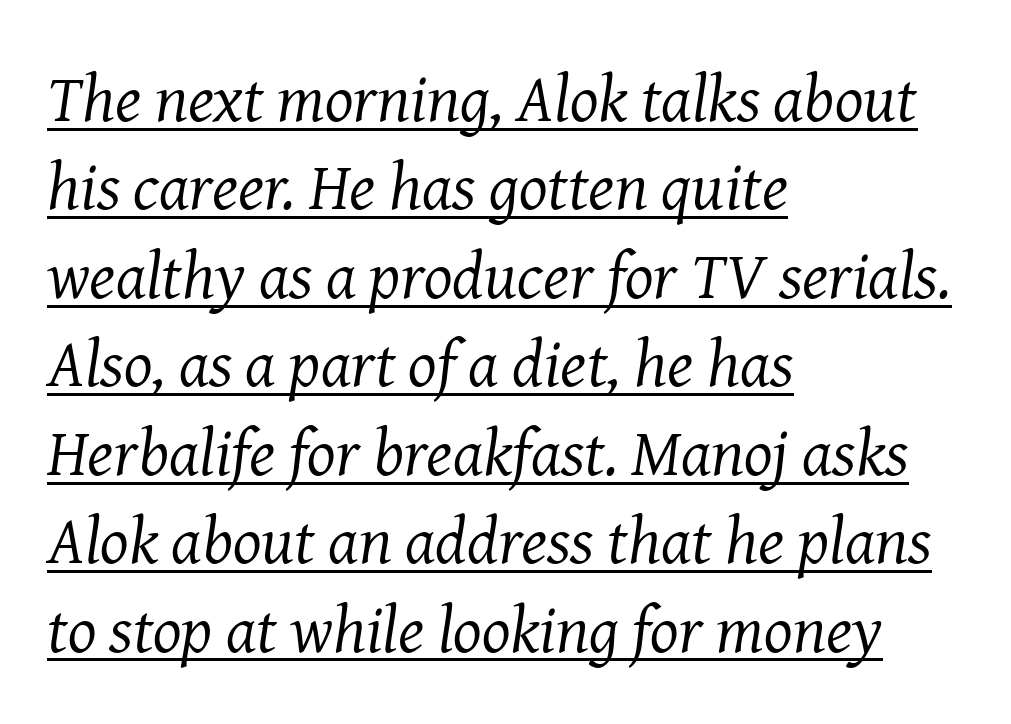
Weight: regular or lighter. There's an unmistakable incline to the writing here. The passage shown is typed in a proportional face where columns would drift. Horizontal alignment here is leftward, the default for most running prose. A typesetter would call this leading conventional body-copy spacing.
